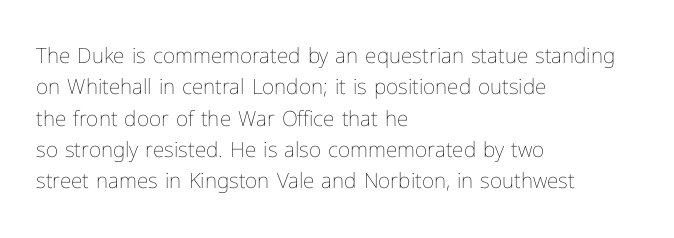
{"italic": "no", "bold": "no", "underline": "no", "align": "left", "line_spacing": "normal", "line_spacing_ratio": 1.49, "letter_spacing": "normal", "letter_spacing_em": 0.0, "glyph_px": 21}
